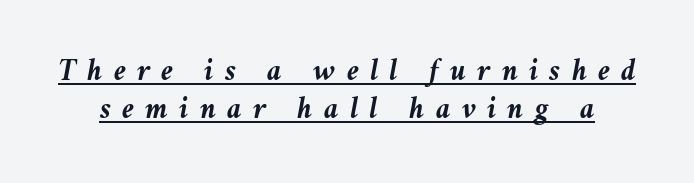
Q: Is the text bold? A: Yes.
Q: Is the text italic (slanted)? A: Yes, it leans left by about 10 degrees.
Q: Is the text underlined? A: Yes.
Q: Is the spacing between letters normal or unusually wide? A: Unusually wide.
Q: Width (condensed, normal, or wide)? A: Normal.
Q: Stroke contrast? A: Medium.
Q: x-height? A: Medium.
Q: Monospaced? A: No.
